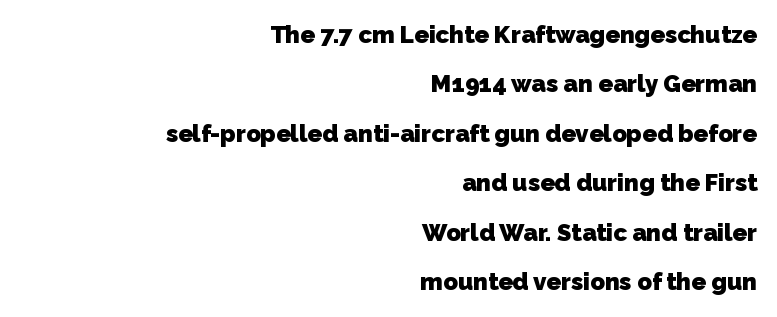
Q: Is the text bold? A: Yes.
Q: Is the text underlined? A: No.
Q: How is the paragraph aligned? A: Right-aligned.
Q: Is the spacing between letters normal or unusually wide? A: Normal.
Q: Is the spacing between lines tight, normal or loose? A: Loose.
